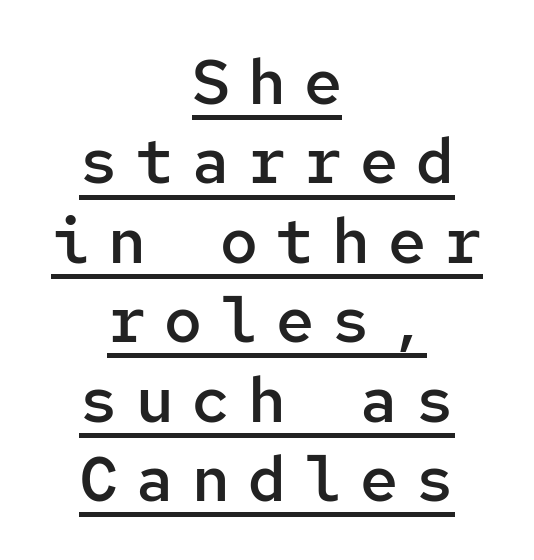
Glyph-to-glyph distance is far greater than everyday printed text. How heavy is the stroke? Medium-heavy — a semibold, shy of bold. Short and long lines alike share a common midpoint. The passage shown is typed in a monospace face where columns stay perfectly aligned.
